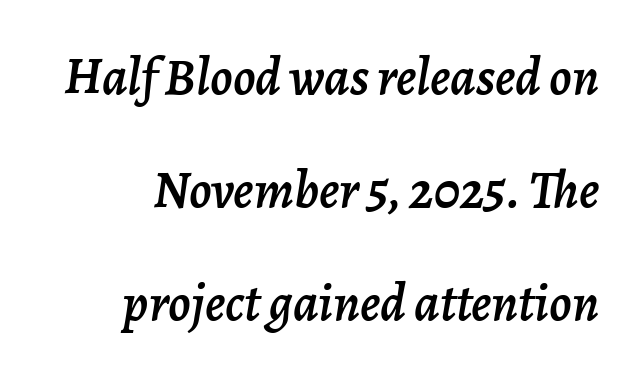
Q: Is the text italic (slanted)? A: Yes, it leans right by about 7 degrees.
Q: Is the text underlined? A: No.
Q: Is the spacing between letters normal or unusually wide? A: Normal.
Q: Is the spacing between lines tight, normal or loose? A: Loose.
Q: Width (condensed, normal, or wide)? A: Normal.
Q: Stroke contrast? A: Low.
Q: x-height? A: Medium.
Q: Monospaced? A: No.
